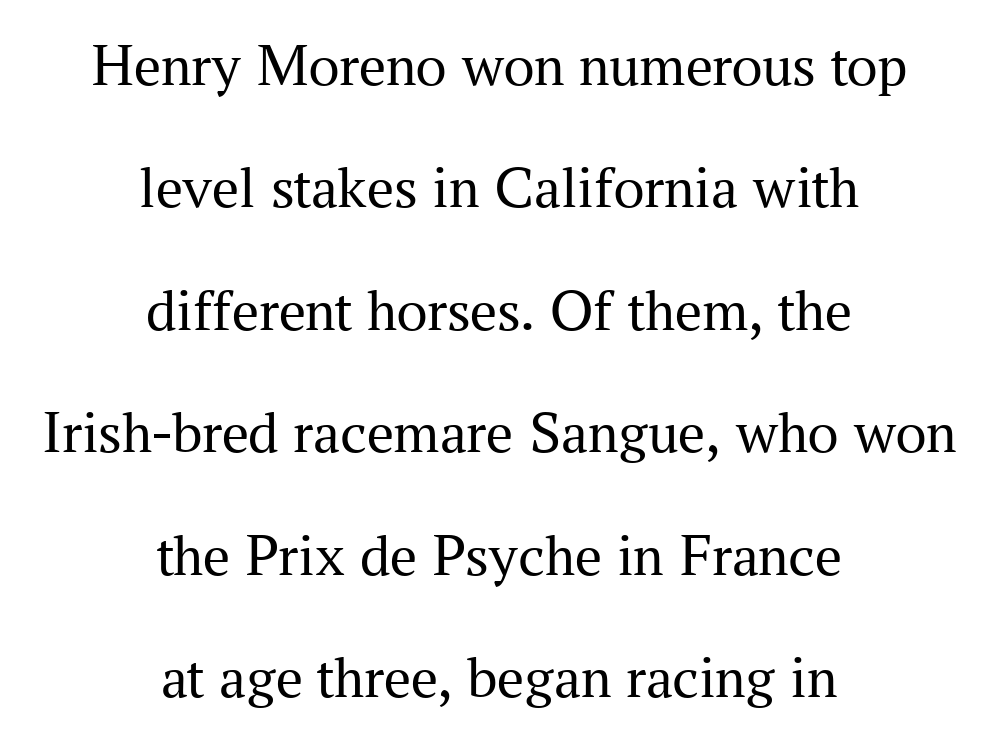
{"serif": "yes", "italic": "no", "bold": "no", "weight": "regular", "width": "normal", "stroke_contrast": "medium", "x_height": "medium", "monospaced": "no", "underline": "no", "align": "center", "line_spacing": "loose", "line_spacing_ratio": 2.04, "letter_spacing": "normal", "letter_spacing_em": 0.0, "glyph_px": 60}
